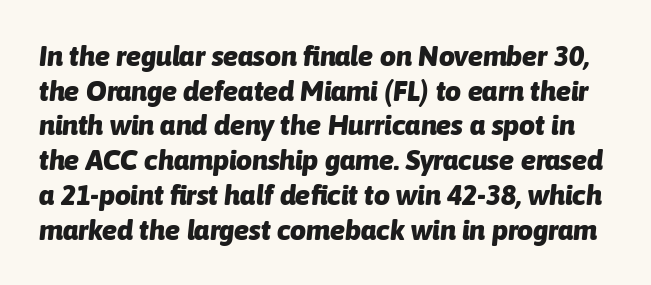
The image shows 28 px heavy type, italic (leaning right); set line spacing 1.24x, normal letter spacing, not underlined; low stroke contrast and a medium x-height.
